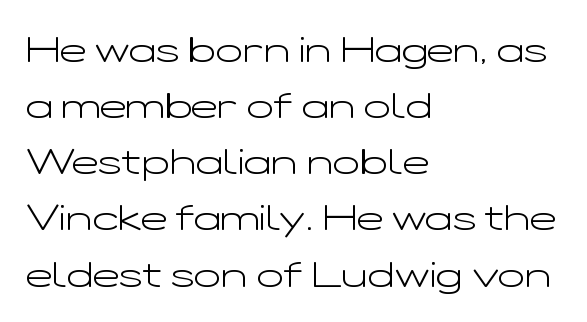
Q: Is the text bold? A: No.
Q: Is the text italic (slanted)? A: No, it is upright.
Q: Is the typeface a serif or a sans-serif typeface? A: Sans-serif.
Q: Is the text underlined? A: No.
Q: How is the paragraph aligned? A: Left-aligned.
Q: Is the spacing between letters normal or unusually wide? A: Normal.
Q: Is the spacing between lines tight, normal or loose? A: Normal.
Q: Width (condensed, normal, or wide)? A: Wide.
Q: Stroke contrast? A: Low.
Q: x-height? A: Medium.
Q: Monospaced? A: No.
